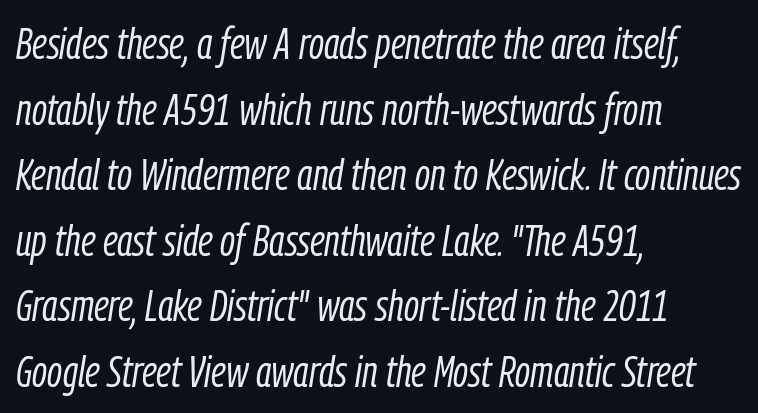
The foot of each line stays bare and open. Think standard paragraph weight, or any step lighter than that. The passage shown is typed in a proportional face where columns would drift. This sample uses an oblique cut, with every glyph tilted off the vertical. Each word holds together tightly as a unit, with standard inter-letter gaps.
